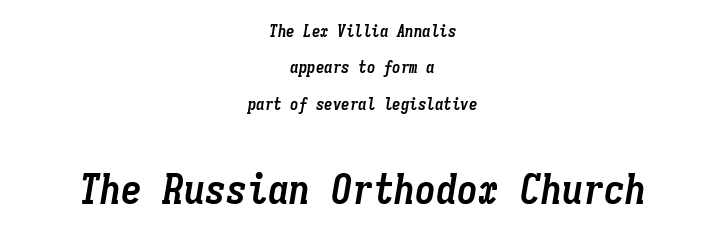
Q: Is the text bold? A: Yes.
Q: Is the text italic (slanted)? A: Yes, it leans right by about 9 degrees.
Q: Is the text underlined? A: No.
Q: How is the paragraph aligned? A: Centered.
Q: Is the spacing between letters normal or unusually wide? A: Normal.
Q: Is the spacing between lines tight, normal or loose? A: Loose.
Q: Which block of text is set in a larger size, the first (top) or the second (bottom)? A: The second (bottom) one.
Q: Width (condensed, normal, or wide)? A: Condensed.
Q: Stroke contrast? A: Low.
Q: x-height? A: Medium.
Q: Monospaced? A: Yes.
